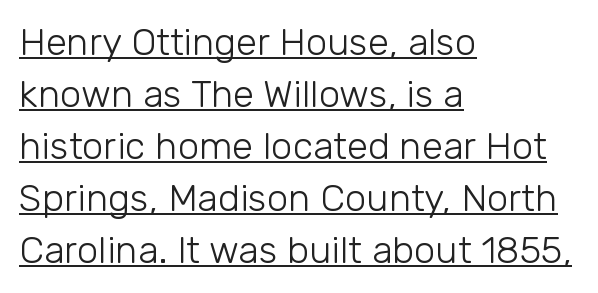
{"serif": "no", "italic": "no", "bold": "no", "weight": "light", "width": "normal", "stroke_contrast": "low", "x_height": "medium", "monospaced": "no", "underline": "yes", "align": "left", "line_spacing": "normal", "line_spacing_ratio": 1.37, "letter_spacing": "normal", "letter_spacing_em": 0.0, "glyph_px": 38}
